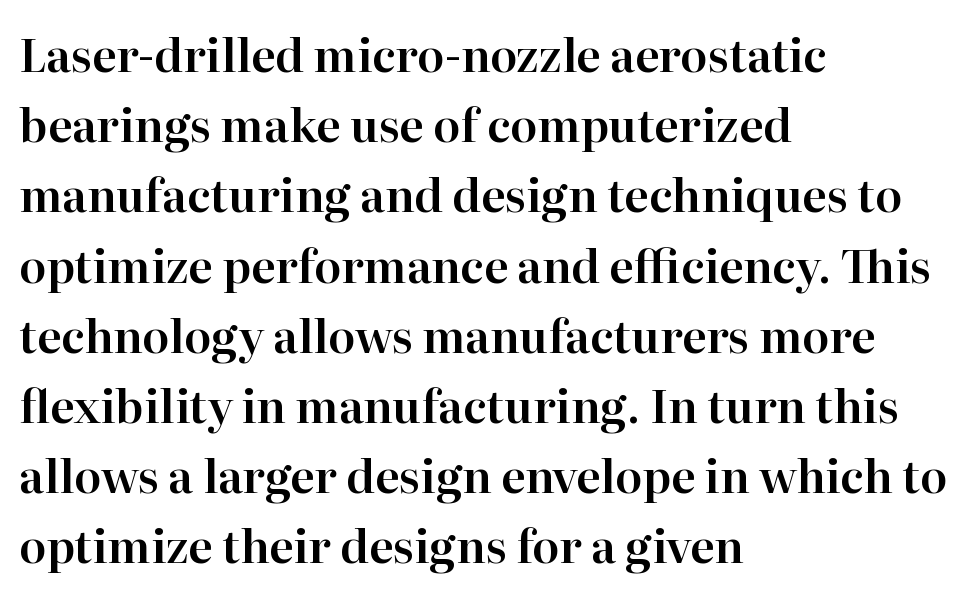
{"serif": "yes", "italic": "no", "width": "normal", "stroke_contrast": "high", "x_height": "medium", "monospaced": "no", "underline": "no", "align": "left", "line_spacing": "normal", "line_spacing_ratio": 1.56, "letter_spacing": "normal", "letter_spacing_em": 0.0, "glyph_px": 45}
